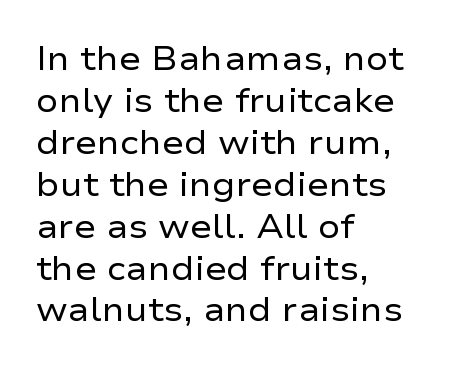
{"serif": "no", "italic": "no", "bold": "no", "weight": "regular", "width": "wide", "stroke_contrast": "low", "x_height": "medium", "monospaced": "no", "underline": "no", "align": "left", "line_spacing": "normal", "line_spacing_ratio": 1.27, "letter_spacing": "normal", "letter_spacing_em": 0.0, "glyph_px": 33}
